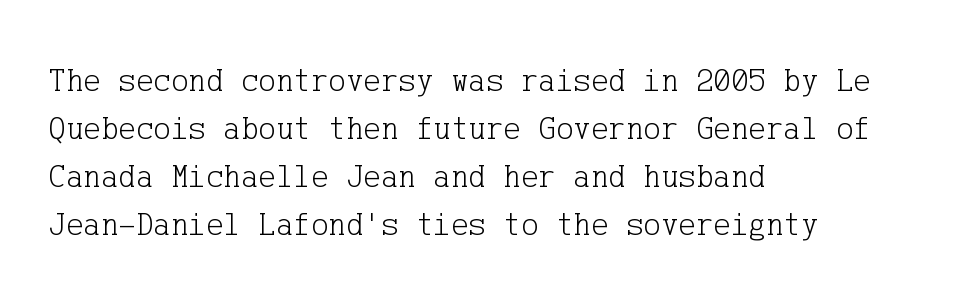
The image shows 33 px light serif type, upright; set left-aligned, normal line spacing (1.45x), normal letter spacing, not underlined; low stroke contrast and a medium x-height.
